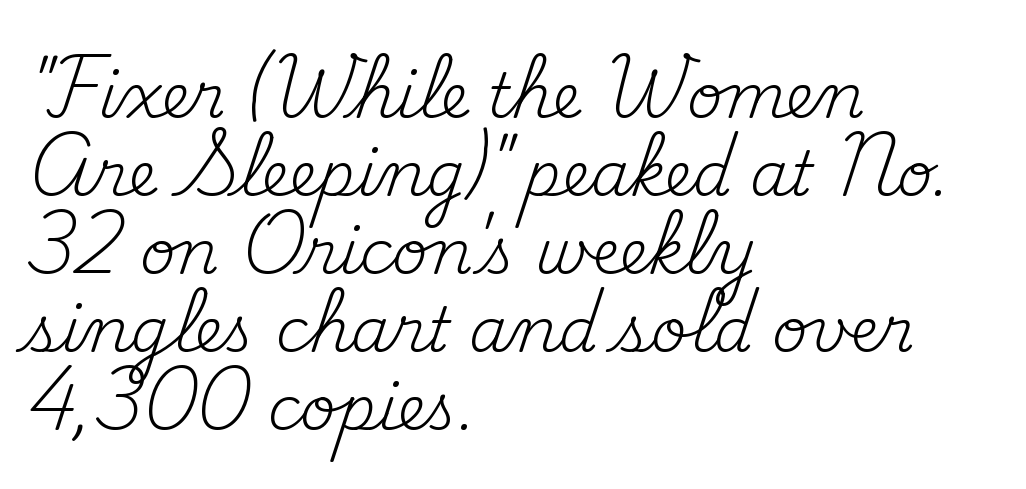
{"serif": "yes", "bold": "no", "weight": "regular", "width": "normal", "stroke_contrast": "medium", "x_height": "small", "monospaced": "no", "underline": "no", "align": "left", "line_spacing": "normal", "line_spacing_ratio": 1.26, "letter_spacing": "normal", "letter_spacing_em": 0.0, "glyph_px": 62}
